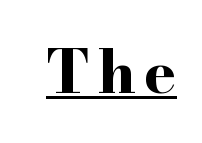
{"serif": "yes", "italic": "no", "bold": "yes", "weight": "bold", "width": "wide", "stroke_contrast": "high", "x_height": "small", "monospaced": "no", "underline": "yes", "glyph_px": 59}
